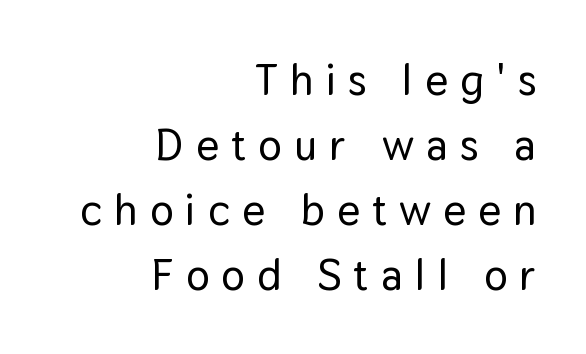
{"serif": "no", "italic": "no", "width": "normal", "stroke_contrast": "low", "x_height": "medium", "monospaced": "no", "underline": "no", "align": "right", "line_spacing": "normal", "line_spacing_ratio": 1.48, "letter_spacing": "wide", "letter_spacing_em": 0.28, "glyph_px": 44}
